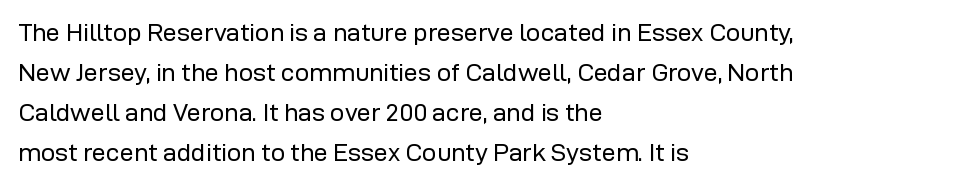
The area under the type is left untouched. A typesetter would mark this as roman, not italic. What's the leading like? Ordinary, nothing unusual. A typesetter would call this zero additional tracking. Which margin do the lines hug? The left one — the right edge is uneven. The cut favours lightness, reaching ordinary text weight at its darkest.
